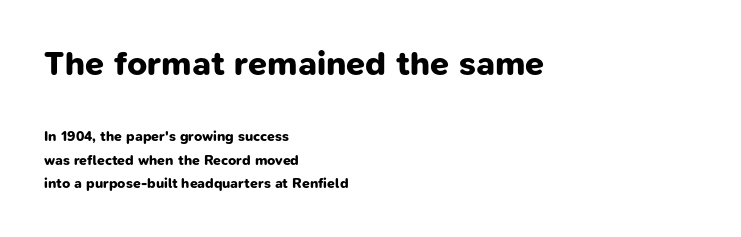
{"serif": "no", "bold": "yes", "weight": "bold", "width": "normal", "stroke_contrast": "low", "x_height": "medium", "monospaced": "no", "underline": "no", "align": "left", "line_spacing": "normal", "line_spacing_ratio": 1.68, "letter_spacing": "normal", "letter_spacing_em": 0.0, "larger_block": "first", "size_ratio": 2.43, "glyph_px": 34}
